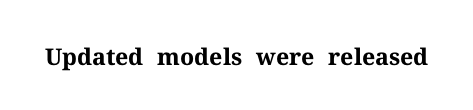
Notice how thick the strokes are: this is what a full bold looks like. In terms of letterspacing, this is plain default setting. The specimen omits any rule beneath the text block's lines. The lettering stays uniformly vertical, giving the passage a roman look.
